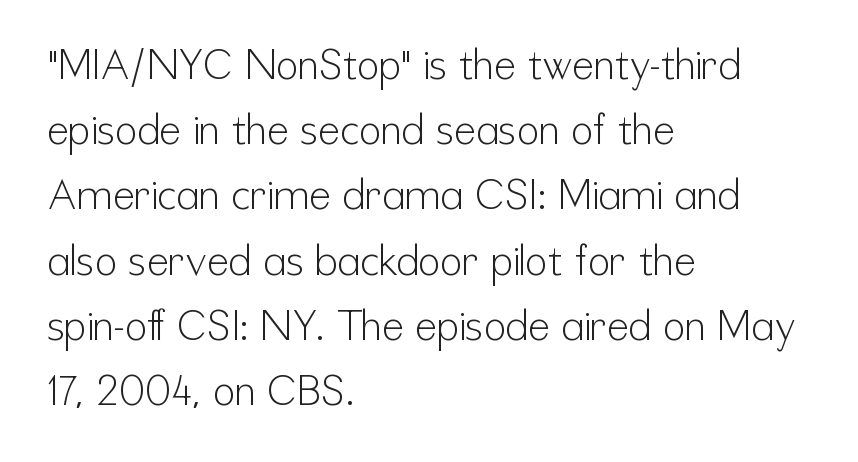
Q: Is the text bold? A: No.
Q: Is the text italic (slanted)? A: No, it is upright.
Q: Is the typeface a serif or a sans-serif typeface? A: Sans-serif.
Q: Is the text underlined? A: No.
Q: How is the paragraph aligned? A: Left-aligned.
Q: Is the spacing between letters normal or unusually wide? A: Normal.
Q: Is the spacing between lines tight, normal or loose? A: Normal.
Q: Width (condensed, normal, or wide)? A: Condensed.
Q: Stroke contrast? A: Low.
Q: x-height? A: Medium.
Q: Monospaced? A: No.
